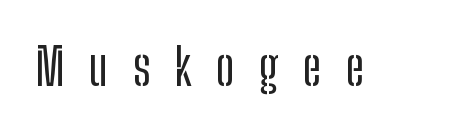
Inter-character spacing is expanded well beyond the font's built-in metrics. The space directly below the letters is spotless. The axis of the letterforms is exactly vertical. Note: no serifs on the glyphs. The letters advance in unequal steps, a hallmark of proportional type.
